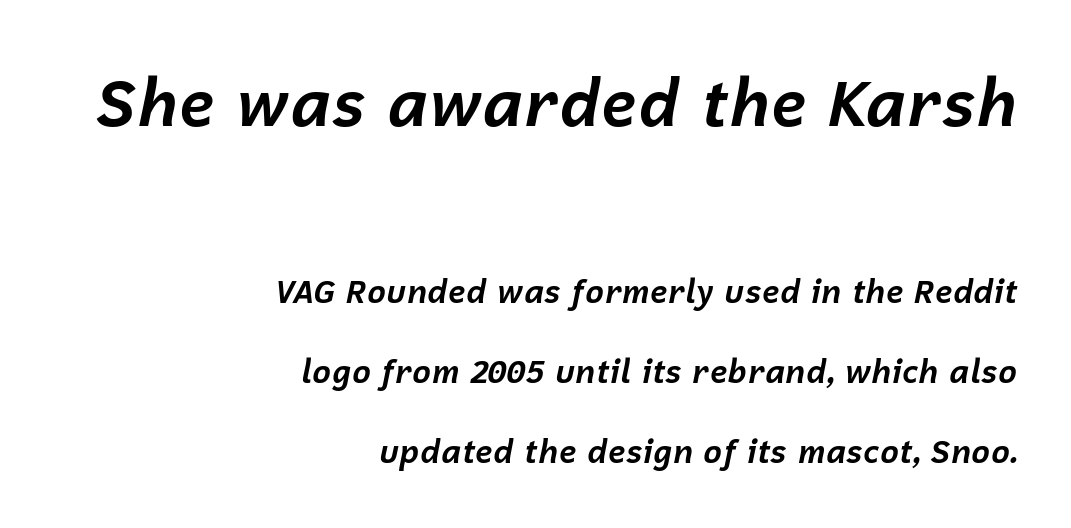
The image shows 65 px bold type, italic (leaning right); set right-aligned, loose line spacing (2.5x), normal letter spacing, not underlined; the first (top) block is 2.03x larger; low stroke contrast and a medium x-height.
